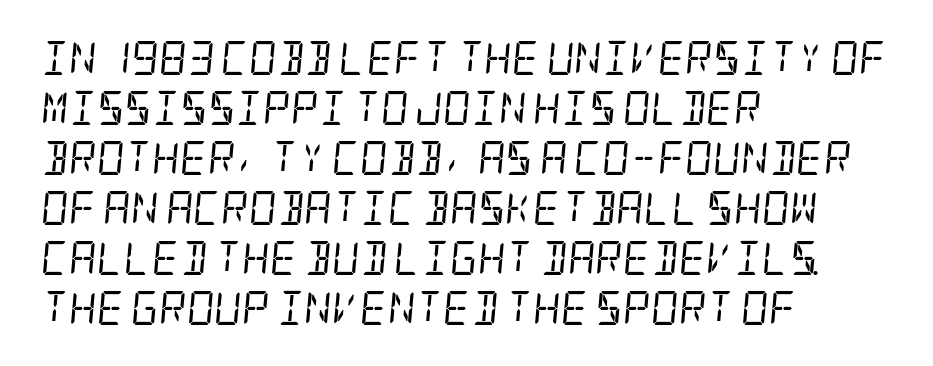
The image shows 34 px regular-weight, condensed serif type, italic (leaning right); set left-aligned, normal line spacing (1.47x), normal letter spacing, not underlined; low stroke contrast and a large x-height.
